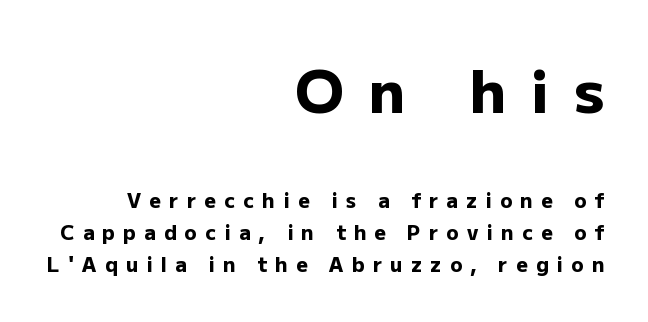
Does extra space separate the letters? Yes, quite a lot of it. The space between consecutive lines is moderate. Here the first block reads like a headline and the second like body copy. Anything drawn beneath the words? Only blank space. Unlike a traditional serif, this face leaves its strokes unadorned. I'd describe the lettering as bold — thick and assertive.
